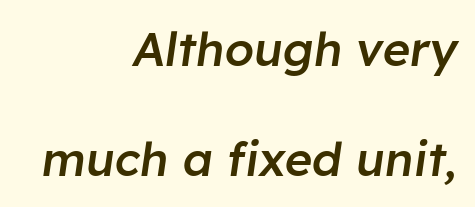
Summary of weight: moderately heavy, a semibold. The passage shown has conventional tracking throughout. The font's italic variant was chosen for this text. The vertical gap from one line to the next is large. Quick note: underline off. The lines are quadded right.
